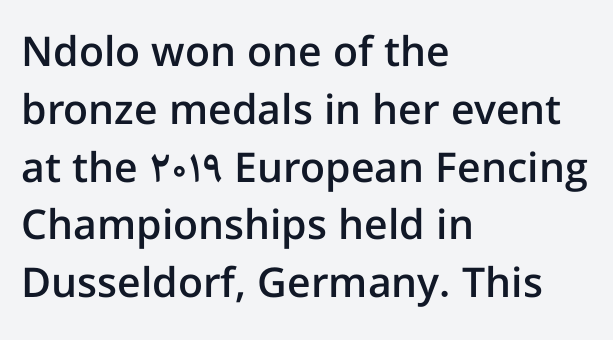
Q: Is the text bold? A: Semi-bold.
Q: Is the text italic (slanted)? A: No, it is upright.
Q: Is the typeface a serif or a sans-serif typeface? A: Sans-serif.
Q: Is the text underlined? A: No.
Q: How is the paragraph aligned? A: Left-aligned.
Q: Is the spacing between letters normal or unusually wide? A: Normal.
Q: Is the spacing between lines tight, normal or loose? A: Normal.
Q: Width (condensed, normal, or wide)? A: Normal.
Q: Stroke contrast? A: Low.
Q: x-height? A: Medium.
Q: Monospaced? A: No.
